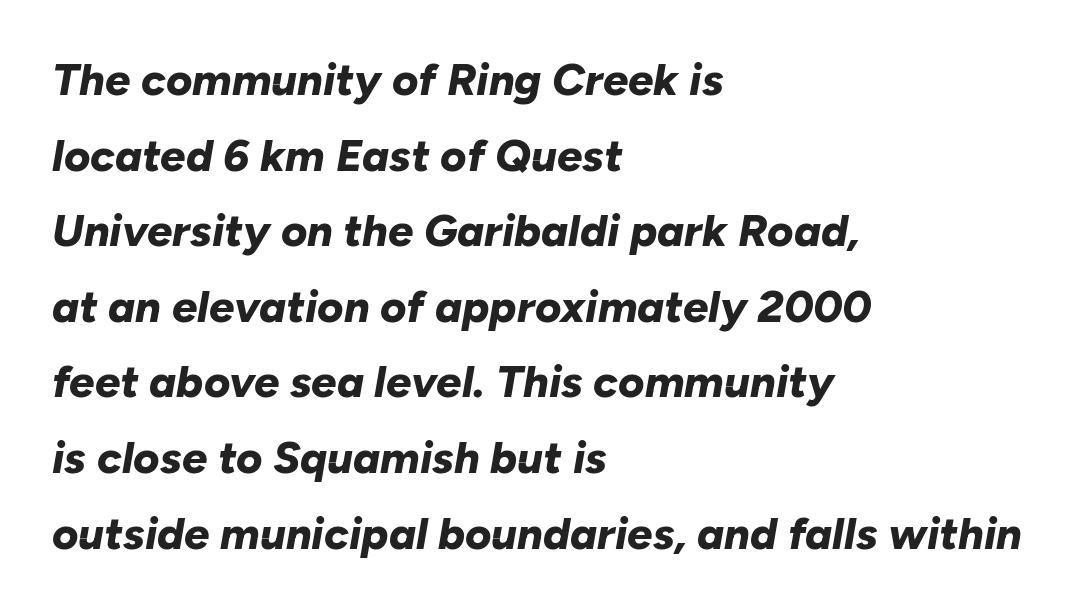
Q: Is the text bold? A: Yes.
Q: Is the text italic (slanted)? A: Yes, it leans right by about 10 degrees.
Q: Is the text underlined? A: No.
Q: How is the paragraph aligned? A: Left-aligned.
Q: Is the spacing between letters normal or unusually wide? A: Normal.
Q: Is the spacing between lines tight, normal or loose? A: Normal.
Q: Width (condensed, normal, or wide)? A: Normal.
Q: Stroke contrast? A: Low.
Q: x-height? A: Medium.
Q: Monospaced? A: No.
